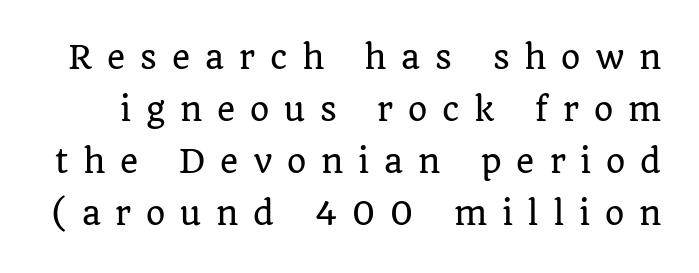
Q: Is the text italic (slanted)? A: No, it is upright.
Q: Is the typeface a serif or a sans-serif typeface? A: Serif.
Q: Is the text underlined? A: No.
Q: Is the spacing between letters normal or unusually wide? A: Unusually wide.
Q: Is the spacing between lines tight, normal or loose? A: Normal.
Q: Width (condensed, normal, or wide)? A: Normal.
Q: Stroke contrast? A: Low.
Q: x-height? A: Large.
Q: Monospaced? A: No.
